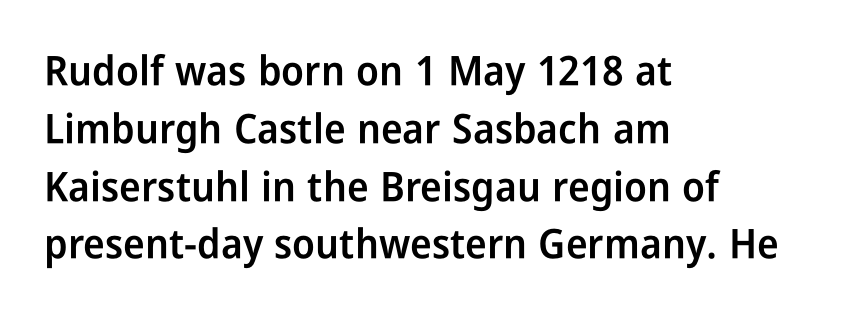
Students, note that the glyphs here touch the page at normal intervals. These words are printed semibold, heavier than regular yet not bold. You can tell from the bare stems that sans-serif type was used. The strip under each line holds only bare page.
